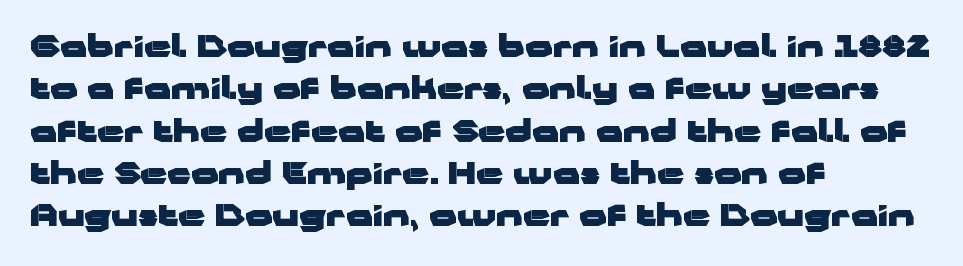
Typographically, this falls in the sans-serif category. Think of a printed novel: that variable character pitch is what you see here. Does extra space separate the letters? No, they use regular spacing. How would I describe the line gaps? Plain and ordinary. Casual observation: everything's shoved over to the left. Plenty of ink on the page — the face is bold.
